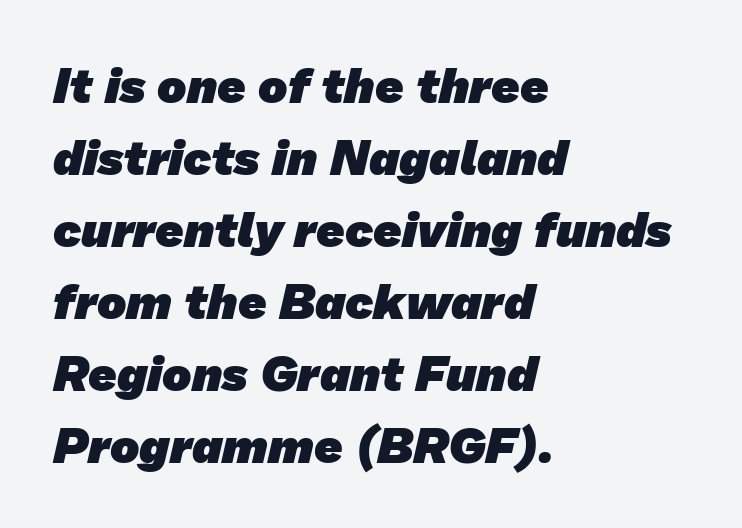
The image shows 49 px heavy sans-serif type; set left-aligned, normal line spacing (1.47x), normal letter spacing, not underlined; low stroke contrast and a medium x-height.
